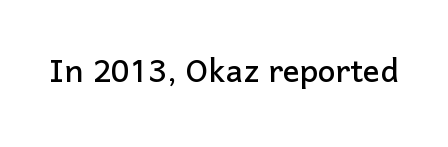
Is there any slant? The stems are plumb. Default kerning and tracking; the words read as compact shapes. Think of a printed novel: that variable character pitch is what you see here. You can tell from the bare stems that sans-serif type was used. Descenders are the only things crossing below the line.
